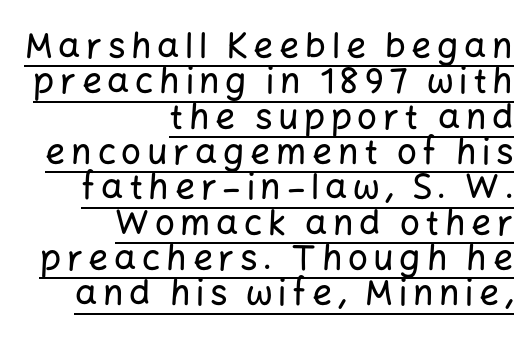
Q: Is the text italic (slanted)? A: No, it is upright.
Q: Is the typeface a serif or a sans-serif typeface? A: Sans-serif.
Q: Is the text underlined? A: Yes.
Q: How is the paragraph aligned? A: Right-aligned.
Q: Is the spacing between lines tight, normal or loose? A: Tight.
Q: Width (condensed, normal, or wide)? A: Normal.
Q: Stroke contrast? A: Low.
Q: x-height? A: Medium.
Q: Monospaced? A: No.
